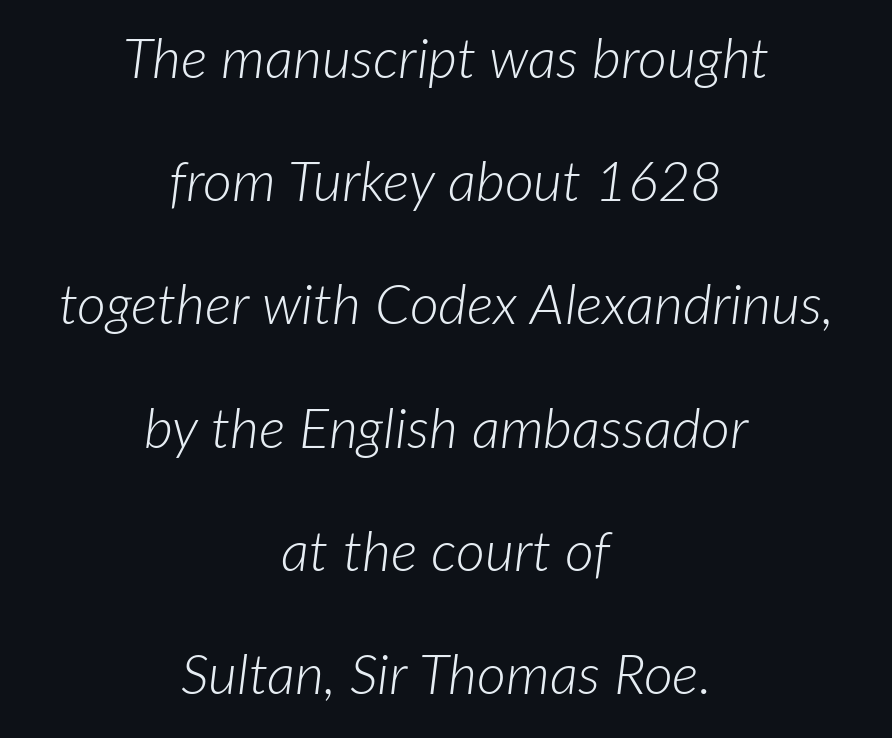
Q: Is the text bold? A: No.
Q: Is the text italic (slanted)? A: Yes, it leans right by about 7 degrees.
Q: Is the text underlined? A: No.
Q: How is the paragraph aligned? A: Centered.
Q: Is the spacing between letters normal or unusually wide? A: Normal.
Q: Is the spacing between lines tight, normal or loose? A: Loose.
Q: Width (condensed, normal, or wide)? A: Normal.
Q: Stroke contrast? A: Low.
Q: x-height? A: Medium.
Q: Monospaced? A: No.
